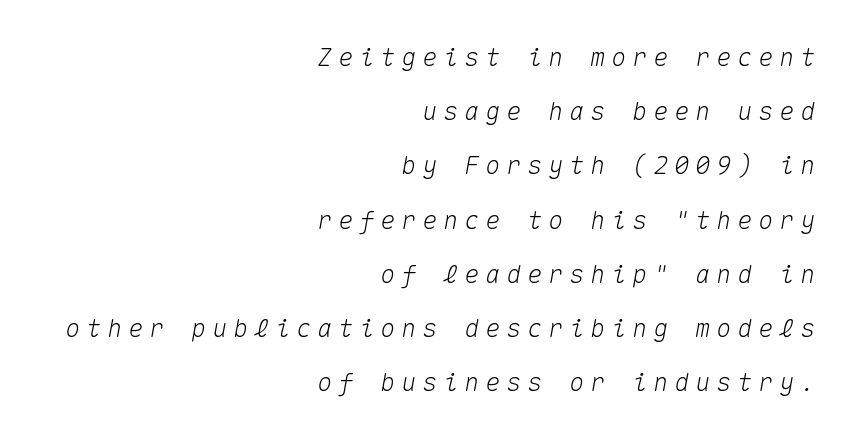
Q: Is the text italic (slanted)? A: Yes, it leans right by about 10 degrees.
Q: Is the text underlined? A: No.
Q: How is the paragraph aligned? A: Right-aligned.
Q: Is the spacing between letters normal or unusually wide? A: Unusually wide.
Q: Is the spacing between lines tight, normal or loose? A: Loose.
